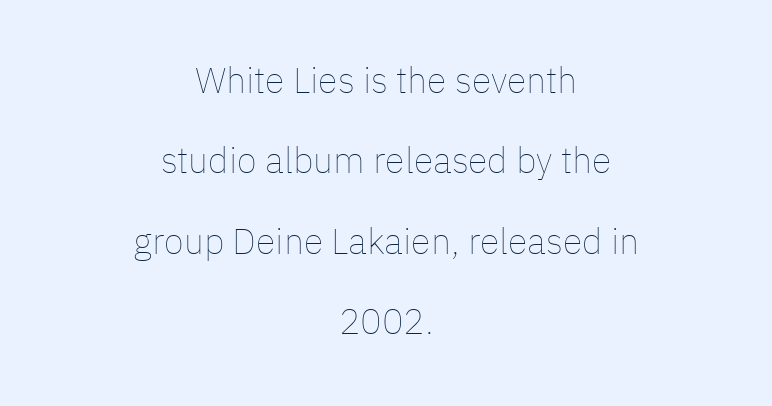
The image shows 36 px thin type, upright; set centered, loose line spacing (2.23x), normal letter spacing, not underlined; low stroke contrast and a medium x-height.
